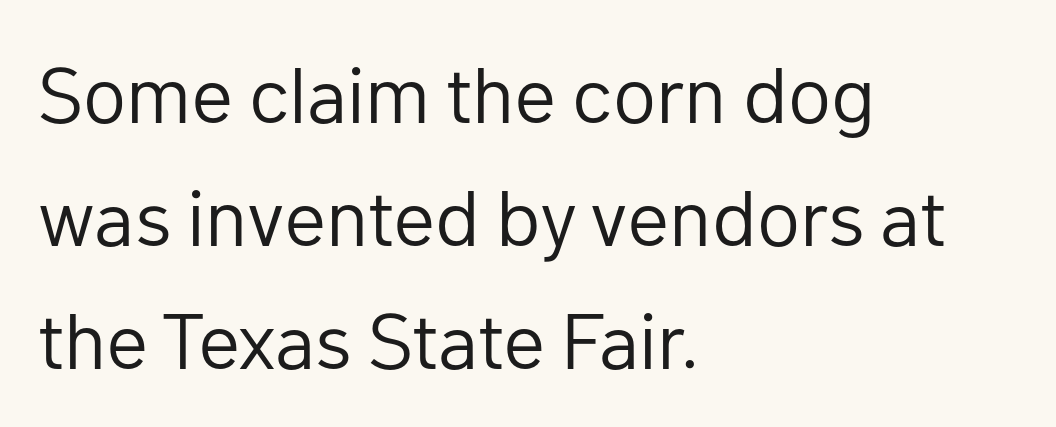
Bare-footed words on every line. Reading down the column, the eye jumps a familiar distance to each next line. Stems and bowls with no extra thickness — not bold. The axis of the letterforms is exactly vertical.
